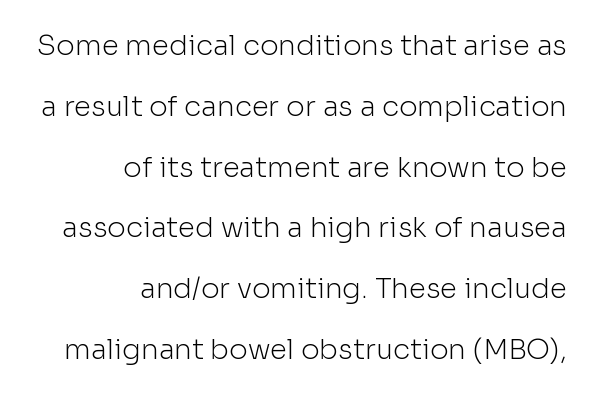
{"serif": "no", "italic": "no", "bold": "no", "weight": "light", "width": "normal", "stroke_contrast": "low", "x_height": "medium", "monospaced": "no", "underline": "no", "align": "right", "line_spacing": "loose", "line_spacing_ratio": 2.17, "letter_spacing": "normal", "letter_spacing_em": 0.0, "glyph_px": 28}
